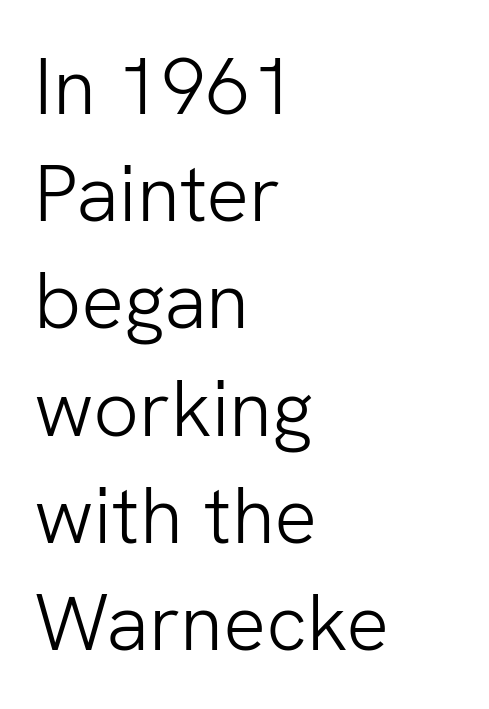
Q: Is the text bold? A: No.
Q: Is the text italic (slanted)? A: No, it is upright.
Q: Is the typeface a serif or a sans-serif typeface? A: Sans-serif.
Q: Is the text underlined? A: No.
Q: How is the paragraph aligned? A: Left-aligned.
Q: Is the spacing between letters normal or unusually wide? A: Normal.
Q: Is the spacing between lines tight, normal or loose? A: Normal.
Q: Width (condensed, normal, or wide)? A: Normal.
Q: Stroke contrast? A: Low.
Q: x-height? A: Medium.
Q: Monospaced? A: No.
